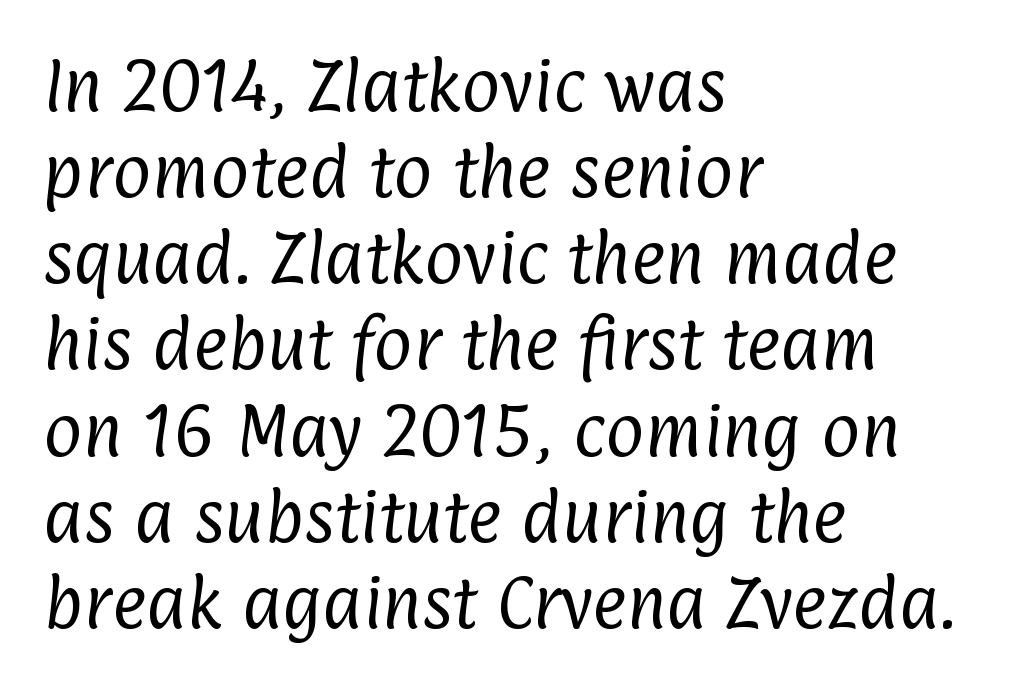
Q: Is the text bold? A: No.
Q: Is the typeface a serif or a sans-serif typeface? A: Sans-serif.
Q: Is the text underlined? A: No.
Q: How is the paragraph aligned? A: Left-aligned.
Q: Is the spacing between letters normal or unusually wide? A: Normal.
Q: Is the spacing between lines tight, normal or loose? A: Normal.
Q: Width (condensed, normal, or wide)? A: Condensed.
Q: Stroke contrast? A: Low.
Q: x-height? A: Medium.
Q: Monospaced? A: No.
